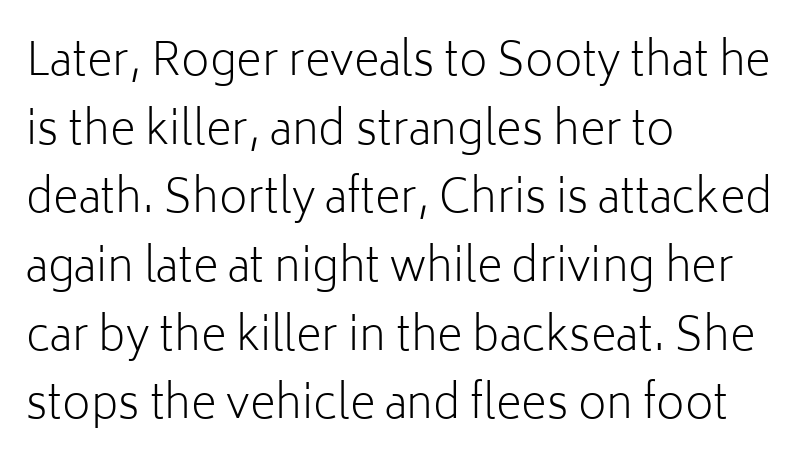
What's the leading like? Ordinary, nothing unusual. This sample has the flowing, uneven cadence of proportional lettering. This is the regular roman posture of the typeface. A typesetter would call this zero additional tracking. A quiet, ordinary-to-light weight characterises the typeface. Horizontally, the lines are justified to the leading edge only.
